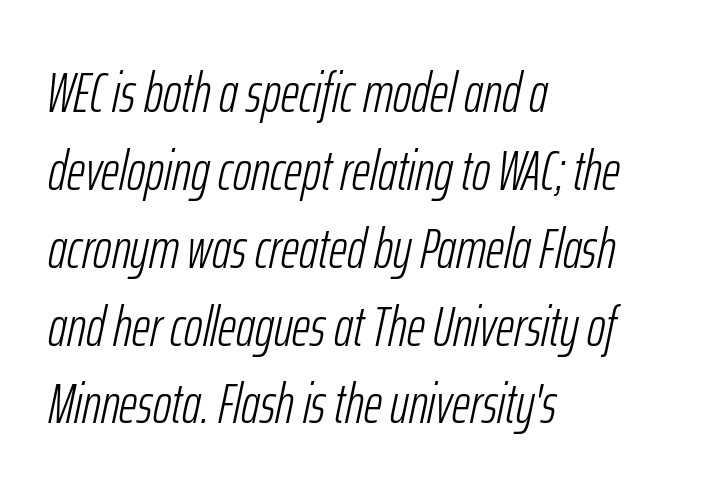
Q: Is the text bold? A: No.
Q: Is the text italic (slanted)? A: Yes, it leans right by about 12 degrees.
Q: Is the text underlined? A: No.
Q: How is the paragraph aligned? A: Left-aligned.
Q: Is the spacing between letters normal or unusually wide? A: Normal.
Q: Is the spacing between lines tight, normal or loose? A: Normal.
Q: Width (condensed, normal, or wide)? A: Condensed.
Q: Stroke contrast? A: Low.
Q: x-height? A: Medium.
Q: Monospaced? A: No.
